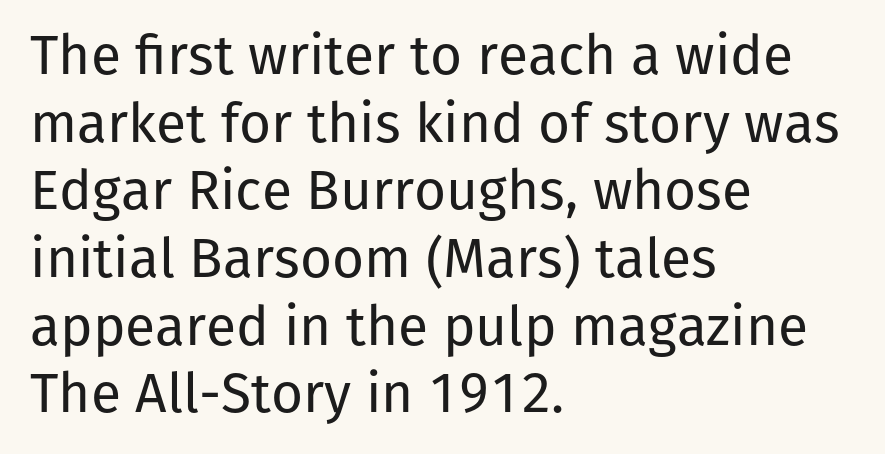
Q: Is the text bold? A: No.
Q: Is the text italic (slanted)? A: No, it is upright.
Q: Is the typeface a serif or a sans-serif typeface? A: Sans-serif.
Q: Is the text underlined? A: No.
Q: How is the paragraph aligned? A: Left-aligned.
Q: Is the spacing between letters normal or unusually wide? A: Normal.
Q: Width (condensed, normal, or wide)? A: Normal.
Q: Stroke contrast? A: Low.
Q: x-height? A: Medium.
Q: Monospaced? A: No.
